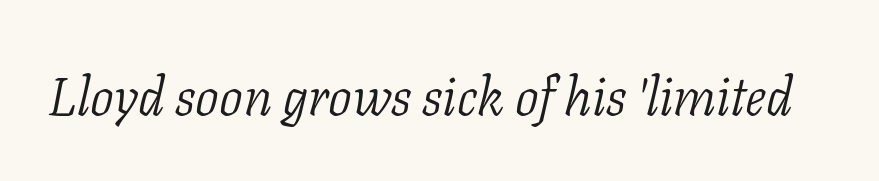
The image shows 53 px light serif type, italic (leaning right); set normal letter spacing, not underlined; low stroke contrast and a medium x-height.
